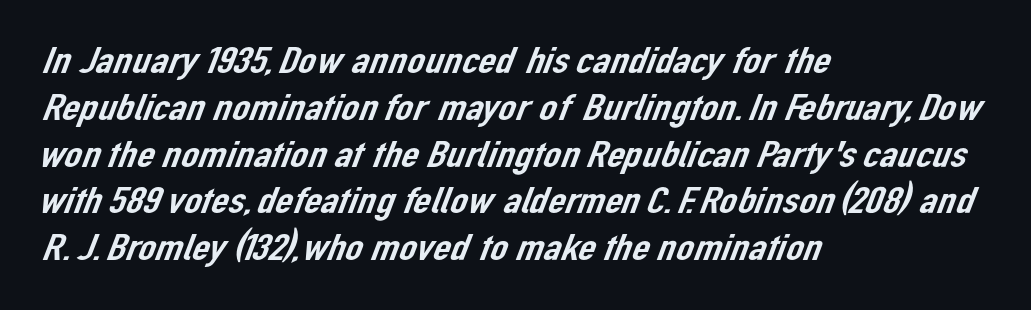
The image shows 39 px sans-serif type; set left-aligned, line spacing 1.2x, normal letter spacing, not underlined; low stroke contrast and a medium x-height.
